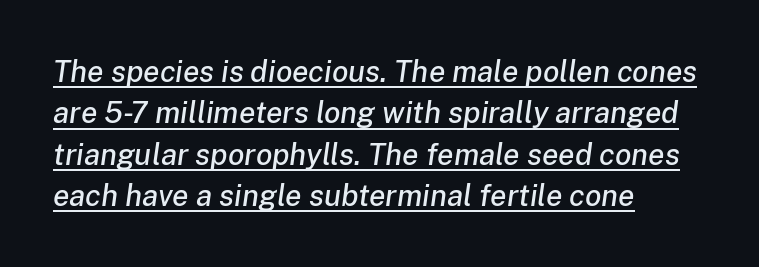
The rendering applies a slant to the glyphs. How would I describe the line gaps? Plain and ordinary. The face used here is proportionally spaced, like ordinary book or web type. The compositor pushed each line to the left boundary. The passage shown has conventional tracking throughout.
